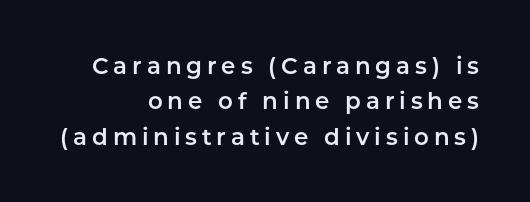
The type sits square on the baseline with zero lean. Students, note that the glyphs here are deliberately spaced far apart. A typesetter would call this leading conventional body-copy spacing. Plain, unruled lines of type. The text block is weighted toward the right margin, trailing off unevenly leftward.
